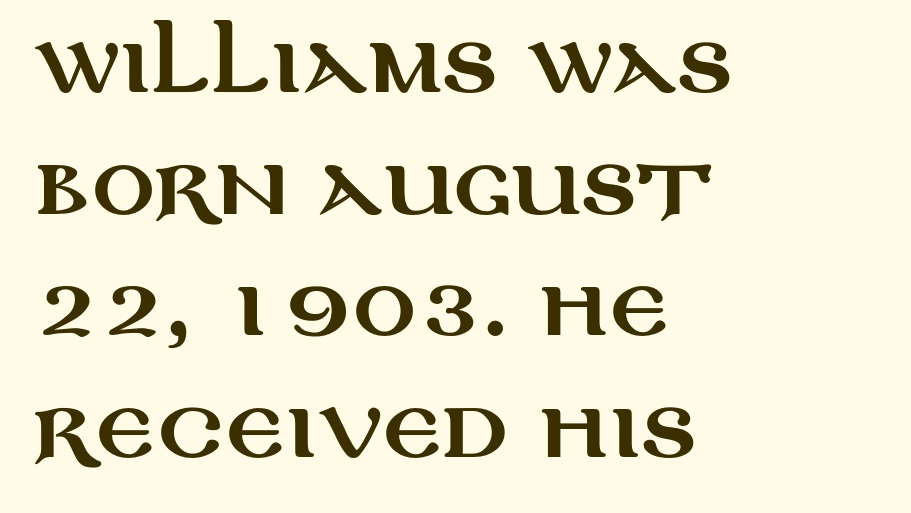
The image shows 78 px wide sans-serif type, upright; set left-aligned, normal line spacing (1.56x), normal letter spacing, not underlined; medium stroke contrast and a large x-height.
